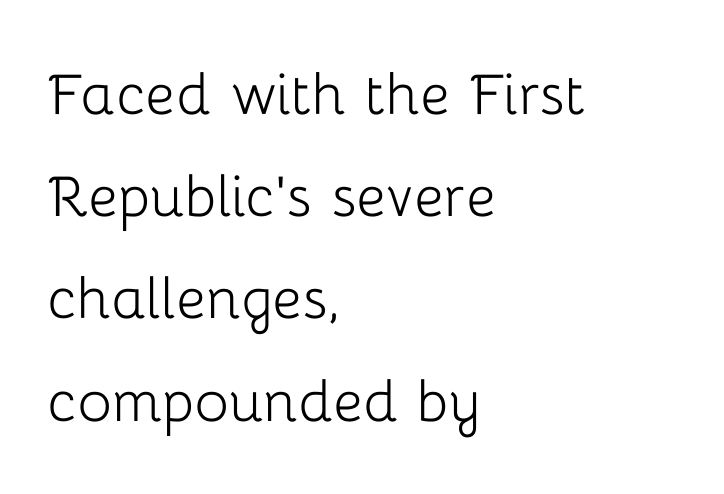
Nobody touched the tracking dial on this one. Weight class: somewhere from thin through regular. Vertical spacing — default. The letters stand upright; this is a roman face.
